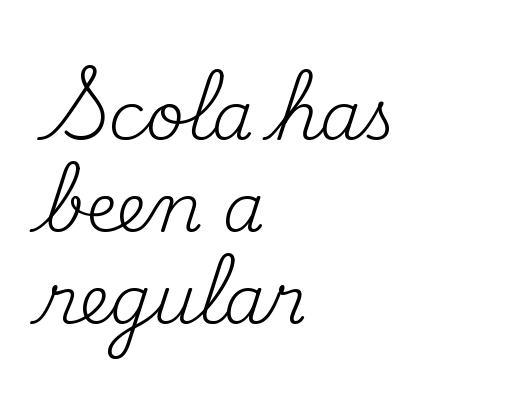
The image shows 67 px regular-weight serif type; set left-aligned, normal line spacing (1.37x), normal letter spacing, not underlined; medium stroke contrast and a small x-height.
